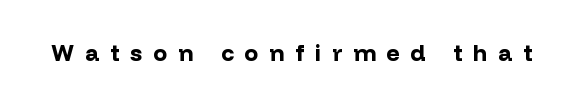
{"italic": "no", "bold": "yes", "underline": "no", "letter_spacing": "wide", "letter_spacing_em": 0.48, "glyph_px": 23}
